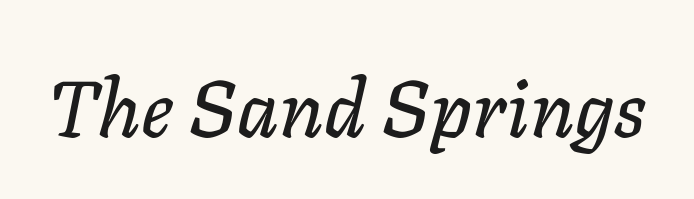
Q: Is the text italic (slanted)? A: Yes, it leans right by about 11 degrees.
Q: Is the text underlined? A: No.
Q: Is the spacing between letters normal or unusually wide? A: Normal.
Q: Width (condensed, normal, or wide)? A: Normal.
Q: Stroke contrast? A: Low.
Q: x-height? A: Medium.
Q: Monospaced? A: No.
